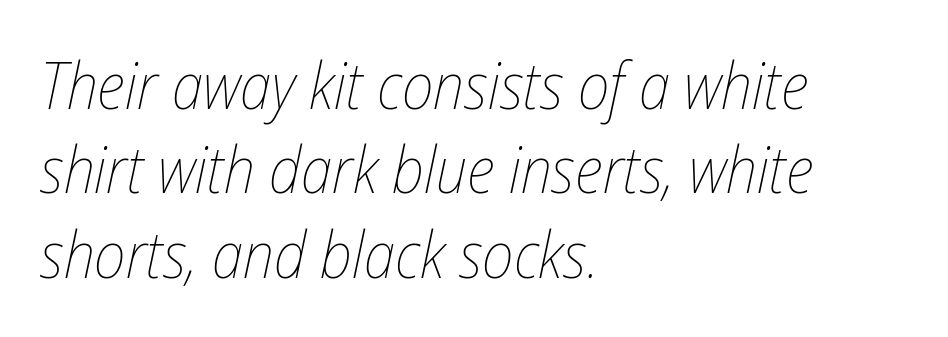
{"italic": "yes", "lean": "right", "slant_degrees": 12, "bold": "no", "weight": "thin", "width": "condensed", "stroke_contrast": "low", "x_height": "medium", "monospaced": "no", "underline": "no", "align": "left", "line_spacing": "normal", "line_spacing_ratio": 1.32, "letter_spacing": "normal", "letter_spacing_em": 0.0, "glyph_px": 64}
